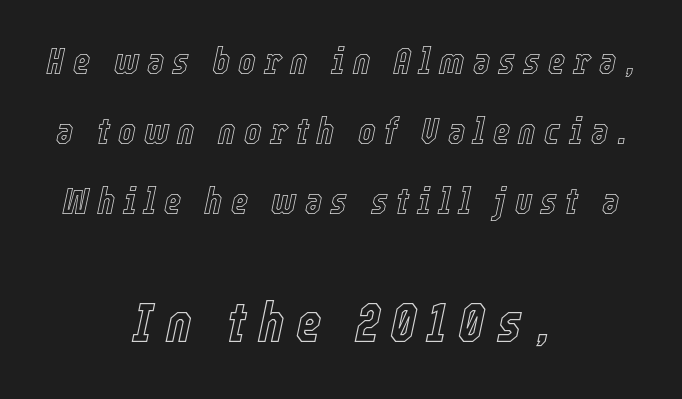
Compared with ordinary roman type, these characters are visibly tilted. Plain, unruled lines of type. If you squint, the bottom block still reads clearly — it's the larger of the two. If you folded the block vertically in half, each line would mirror itself in length. The passage shown has open, widely tracked lettering throughout.
